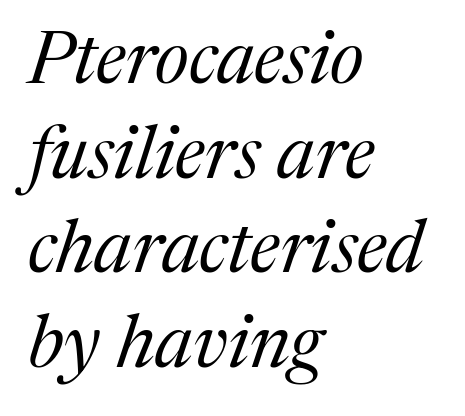
{"serif": "yes", "italic": "yes", "lean": "right", "slant_degrees": 17, "bold": "no", "weight": "regular", "width": "normal", "stroke_contrast": "medium", "x_height": "medium", "monospaced": "no", "underline": "no", "align": "left", "line_spacing": "normal", "line_spacing_ratio": 1.28, "letter_spacing": "normal", "letter_spacing_em": 0.0, "glyph_px": 74}
